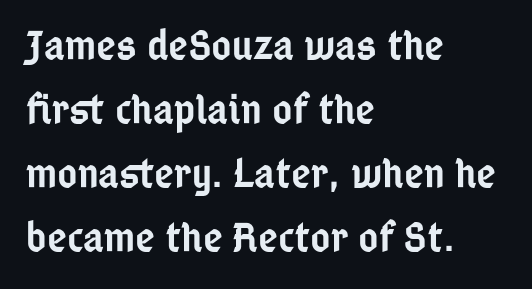
{"serif": "no", "italic": "no", "bold": "semi", "weight": "semibold", "width": "condensed", "stroke_contrast": "low", "x_height": "medium", "monospaced": "no", "underline": "no", "align": "left", "line_spacing": "normal", "line_spacing_ratio": 1.49, "letter_spacing": "normal", "letter_spacing_em": 0.0, "glyph_px": 43}
